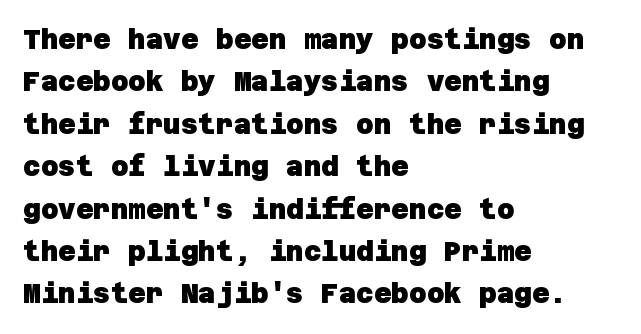
The image shows 27 px bold type; set left-aligned, normal line spacing (1.57x), normal letter spacing, not underlined.
